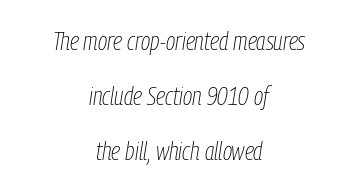
Beneath every word, the page is bare. The rendering applies a slant to the glyphs. The typeface has the unassuming heft of standard copy or less. A student would call this center alignment; a typographer would say set centered.
